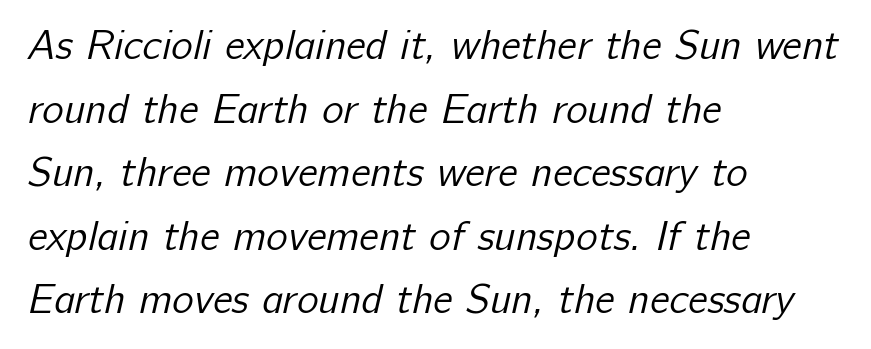
Q: Is the text bold? A: No.
Q: Is the typeface a serif or a sans-serif typeface? A: Sans-serif.
Q: Is the text underlined? A: No.
Q: How is the paragraph aligned? A: Left-aligned.
Q: Is the spacing between letters normal or unusually wide? A: Normal.
Q: Is the spacing between lines tight, normal or loose? A: Normal.
Q: Width (condensed, normal, or wide)? A: Normal.
Q: Stroke contrast? A: Low.
Q: x-height? A: Medium.
Q: Monospaced? A: No.
